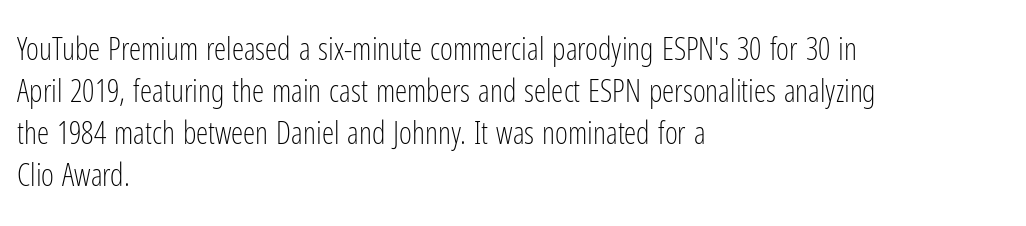
The image shows 31 px light, condensed sans-serif type, upright; set left-aligned, normal line spacing (1.35x), normal letter spacing, not underlined; low stroke contrast and a medium x-height.
